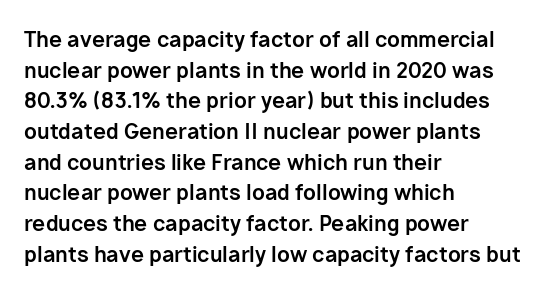
Glyph-to-glyph distance matches everyday printed text. If you drew a line through each stem, it would be perfectly vertical. Horizontal bands of white between lines are of average thickness. Type without underlining. The glyphs have the mass of a bold cut.
